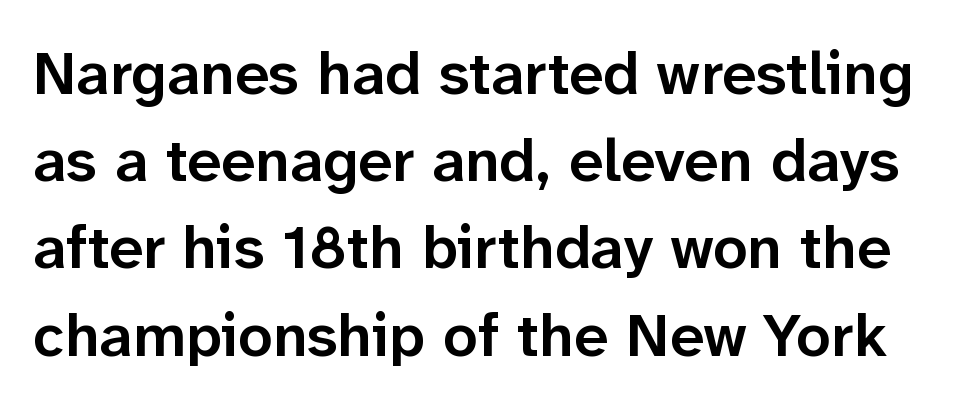
The glyphs in this specimen are sans serif. What's the leading like? Ordinary, nothing unusual. Firm but not heavy-handed strokes: this text is semibold. This sample uses an upright cut, with every glyph sitting square on the baseline.
